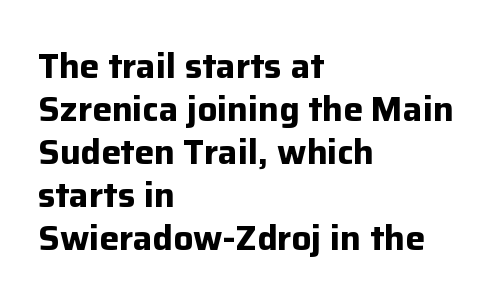
Q: Is the text bold? A: Yes.
Q: Is the text italic (slanted)? A: No, it is upright.
Q: Is the typeface a serif or a sans-serif typeface? A: Sans-serif.
Q: Is the text underlined? A: No.
Q: How is the paragraph aligned? A: Left-aligned.
Q: Is the spacing between letters normal or unusually wide? A: Normal.
Q: Width (condensed, normal, or wide)? A: Normal.
Q: Stroke contrast? A: Low.
Q: x-height? A: Medium.
Q: Monospaced? A: No.
